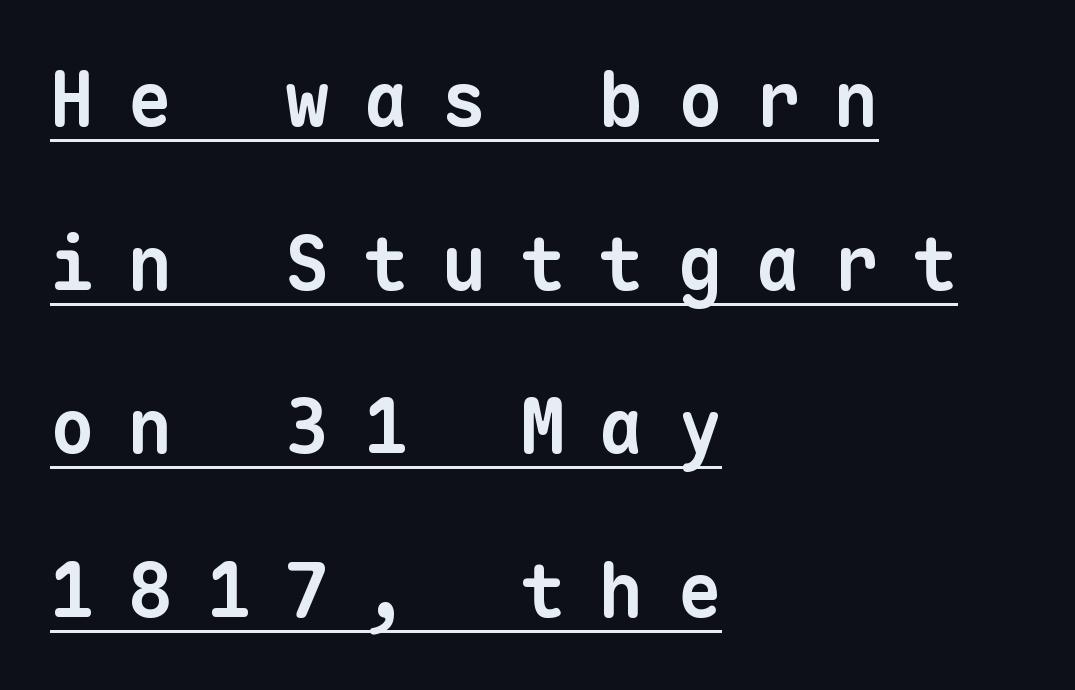
The tracking reads as deliberately expanded to a designer's eye. The face used here has the dense, thick strokes of a bold. Looks like terminal output: every glyph gets an equal slot. Vertically, the passage feels expansive, rows floating well apart.
